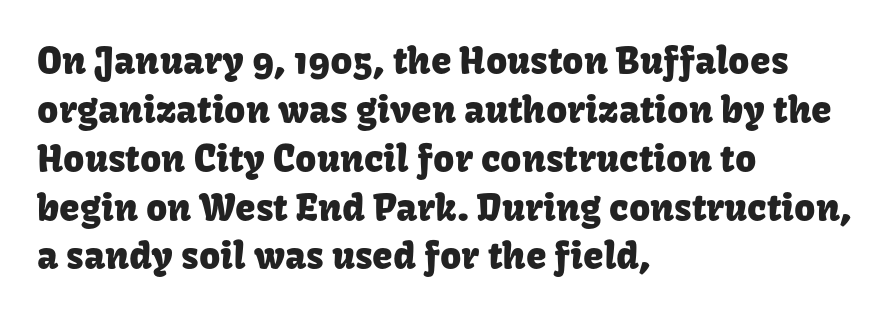
The image shows 37 px sans-serif type, upright; set left-aligned, normal line spacing (1.32x), normal letter spacing, not underlined; low stroke contrast and a medium x-height.
